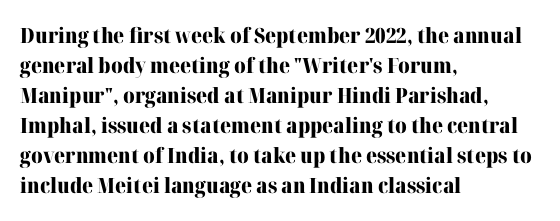
The image shows 21 px bold type, upright; set left-aligned, normal line spacing (1.43x), normal letter spacing, not underlined.
